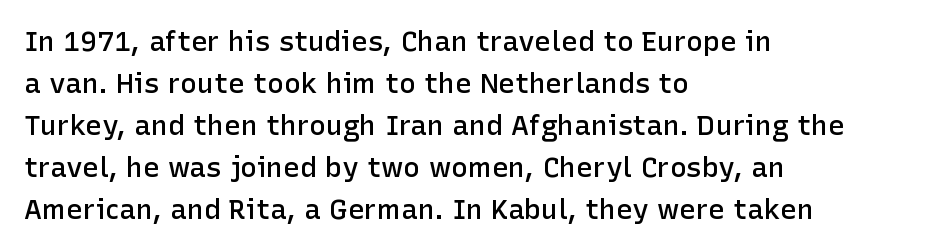
The image shows 28 px semibold sans-serif type, upright; set left-aligned, normal line spacing (1.5x), normal letter spacing, not underlined; low stroke contrast and a medium x-height.
